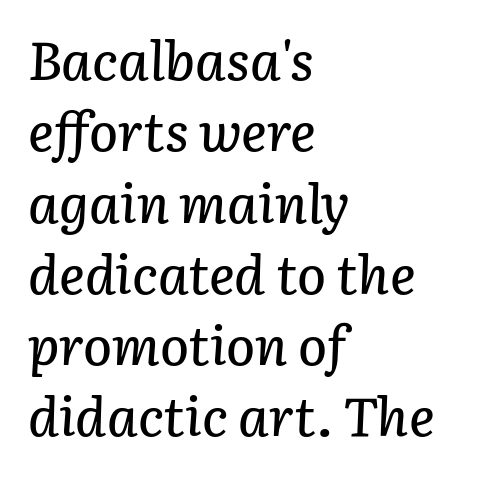
Default kerning and tracking; the words read as compact shapes. Do the characters align in a grid? No, the font is proportional. The paragraph has a hard left edge and a soft right edge. Glance below the letters and you will spot only blank space.
